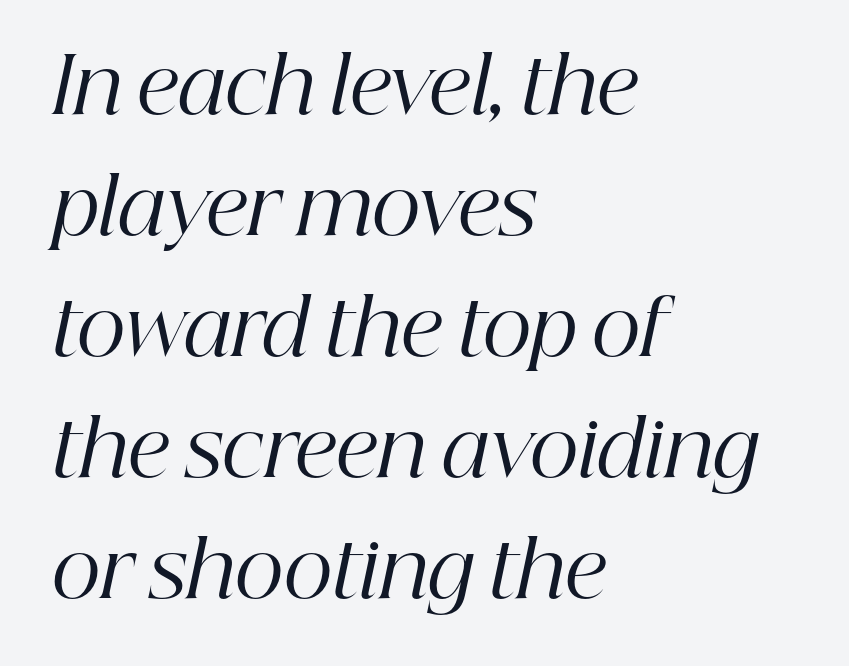
The image shows 77 px regular-weight serif type, italic (leaning right); set left-aligned, normal line spacing (1.57x), normal letter spacing, not underlined; high stroke contrast and a medium x-height.
